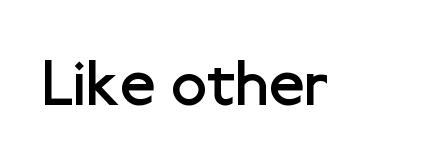
The image shows 65 px regular-weight sans-serif type, upright; set normal letter spacing, not underlined; low stroke contrast and a medium x-height.
